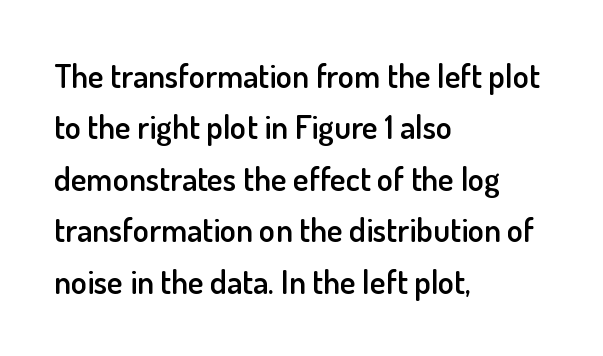
Q: Is the text bold? A: Semi-bold.
Q: Is the text italic (slanted)? A: No, it is upright.
Q: Is the typeface a serif or a sans-serif typeface? A: Sans-serif.
Q: Is the text underlined? A: No.
Q: How is the paragraph aligned? A: Left-aligned.
Q: Is the spacing between letters normal or unusually wide? A: Normal.
Q: Is the spacing between lines tight, normal or loose? A: Normal.
Q: Width (condensed, normal, or wide)? A: Normal.
Q: Stroke contrast? A: Low.
Q: x-height? A: Small.
Q: Monospaced? A: No.
